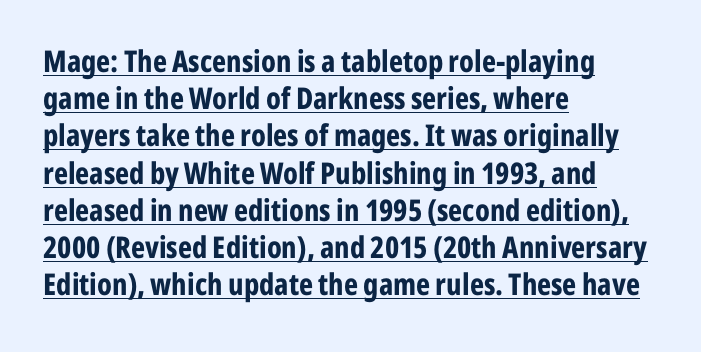
Q: Is the text bold? A: Yes.
Q: Is the text italic (slanted)? A: No, it is upright.
Q: Is the typeface a serif or a sans-serif typeface? A: Sans-serif.
Q: Is the text underlined? A: Yes.
Q: How is the paragraph aligned? A: Left-aligned.
Q: Is the spacing between letters normal or unusually wide? A: Normal.
Q: Width (condensed, normal, or wide)? A: Condensed.
Q: Stroke contrast? A: Low.
Q: x-height? A: Medium.
Q: Monospaced? A: No.
